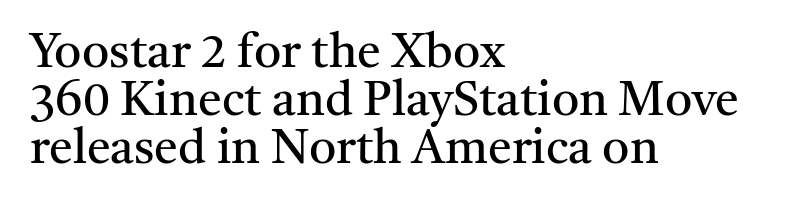
The baseline area is clear. To sum up the face: it has serifs. All the whitespace from short lines collects on the right. The letters advance in unequal steps, a hallmark of proportional type.
